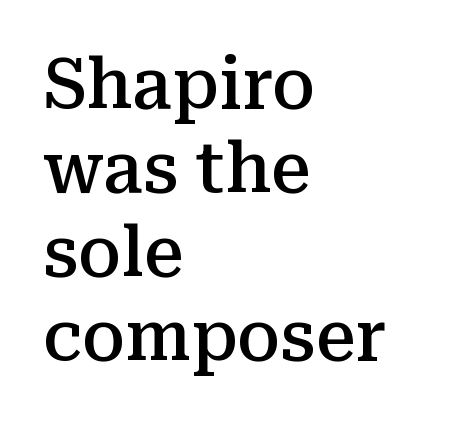
When letters stand straight like this, we call the style roman or upright. Tracking here is standard; glyphs follow each other at the usual distance. Yep, those are serifs on the letters. This sample has the flowing, uneven cadence of proportional lettering. Caption: multi-line text, flush left, ragged right. Heft: intermediate — a semibold.
